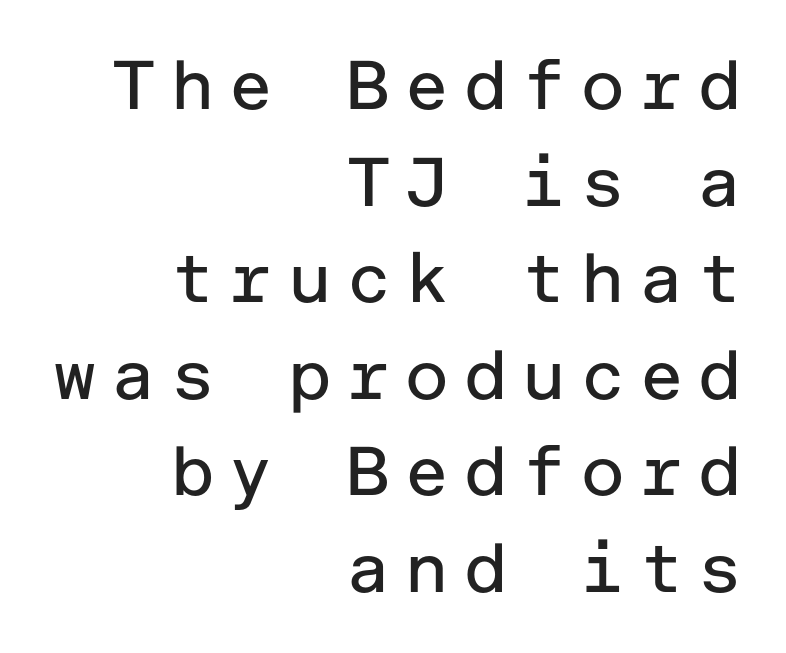
The image shows 69 px regular-weight sans-serif type, upright; set right-aligned, normal line spacing (1.4x), not underlined; low stroke contrast and a medium x-height.
